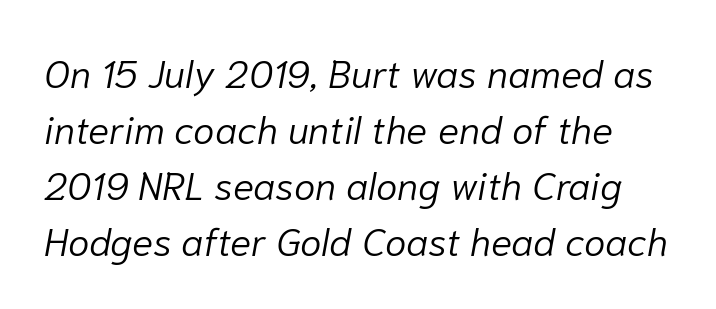
Bold? No — there's no thickening of the strokes. Does extra space separate the letters? No, they use regular spacing. The space between consecutive lines is moderate. Proportional: the letters do not fall into vertical columns. Nobody drew a line under any word here.
